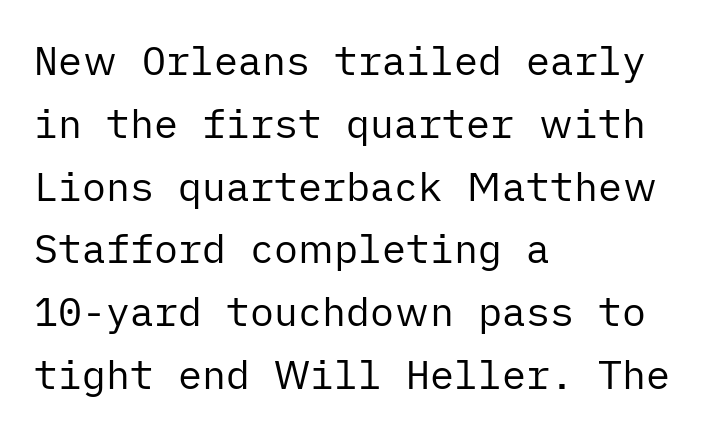
{"serif": "no", "italic": "no", "bold": "no", "weight": "regular", "width": "normal", "stroke_contrast": "low", "x_height": "medium", "underline": "no", "align": "left", "line_spacing": "normal", "line_spacing_ratio": 1.57, "letter_spacing": "normal", "letter_spacing_em": 0.0, "glyph_px": 40}
